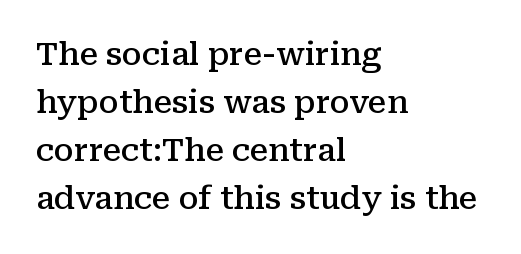
{"serif": "yes", "italic": "no", "bold": "semi", "weight": "semibold", "width": "normal", "stroke_contrast": "medium", "x_height": "medium", "monospaced": "no", "underline": "no", "align": "left", "line_spacing": "normal", "line_spacing_ratio": 1.55, "letter_spacing": "normal", "letter_spacing_em": 0.0, "glyph_px": 31}
